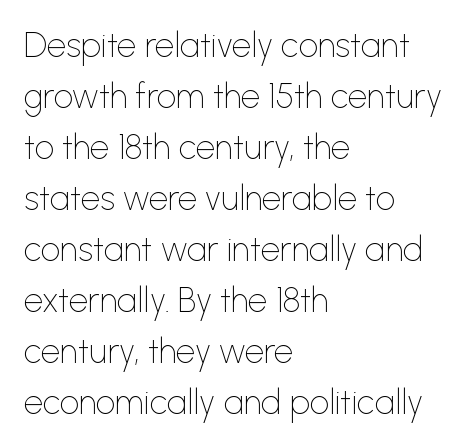
A typesetter would call this leading conventional body-copy spacing. Teacher's note: observe the even left margin — that is flush-left alignment. You could not count columns in this text — the font is proportionally spaced. The foot of each line stays bare and open.
